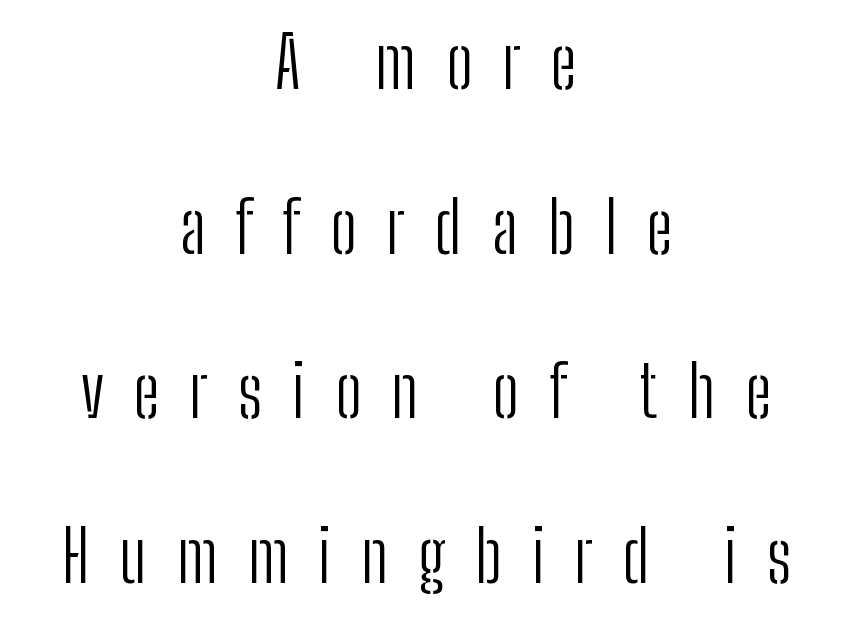
The image shows 71 px light, condensed sans-serif type, upright; set centered, loose line spacing (2.32x), unusually wide letter spacing (+0.42 em), not underlined; low stroke contrast and a medium x-height.
